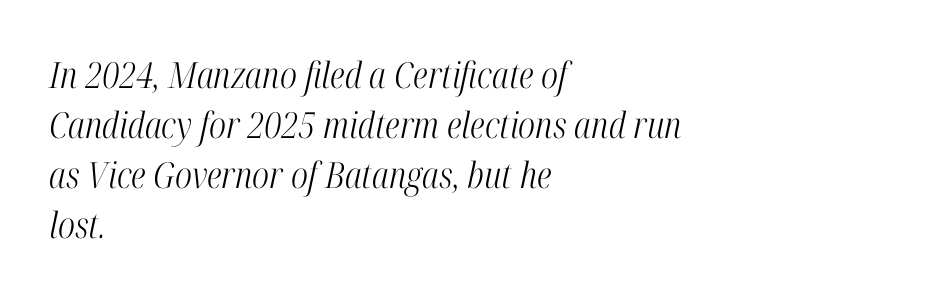
{"serif": "yes", "italic": "yes", "lean": "right", "slant_degrees": 12, "bold": "no", "weight": "light", "width": "condensed", "stroke_contrast": "high", "x_height": "medium", "monospaced": "no", "underline": "no", "align": "left", "line_spacing": "normal", "line_spacing_ratio": 1.39, "letter_spacing": "normal", "letter_spacing_em": 0.0, "glyph_px": 36}
